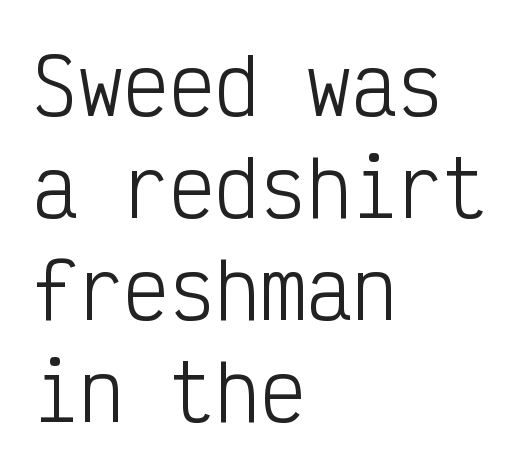
The image shows 76 px light, condensed sans-serif type, upright, monospaced; set left-aligned, normal line spacing (1.34x), normal letter spacing, not underlined; low stroke contrast and a medium x-height.
